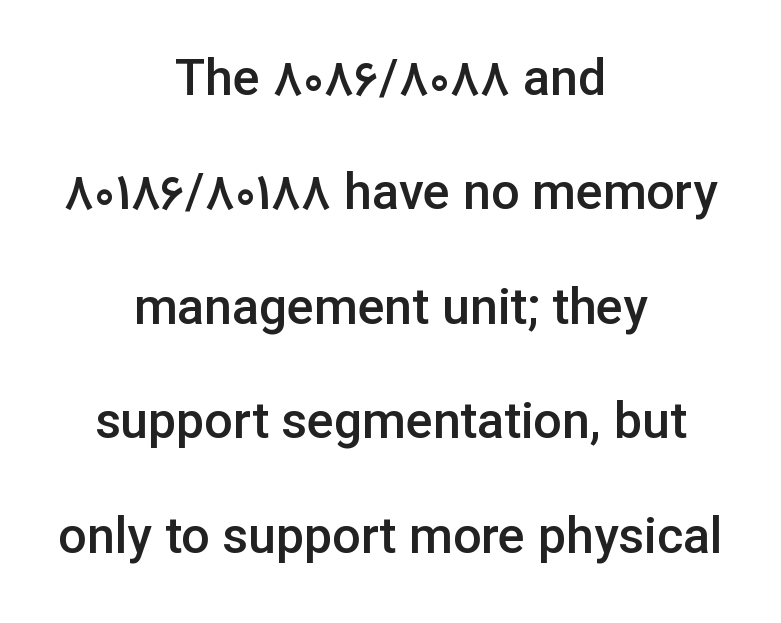
Students, note that the glyphs here touch the page at normal intervals. Anything drawn beneath the words? Only blank space. Notice how the passage keeps no hard edge, just a central spine. These lines are composed in type without serifs. On the weight axis this lands at semibold, roughly 600.
